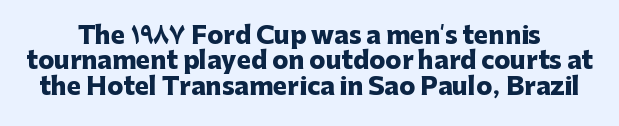
The image shows 24 px bold type, upright; set tight line spacing (1.06x), normal letter spacing, not underlined.
